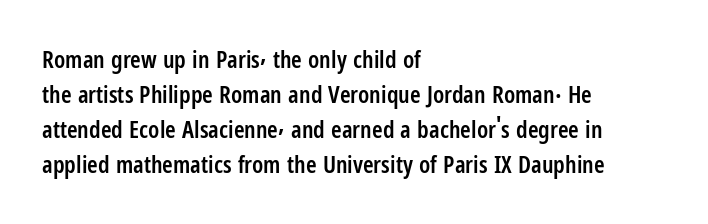
Q: Is the text bold? A: Semi-bold.
Q: Is the text italic (slanted)? A: No, it is upright.
Q: Is the text underlined? A: No.
Q: How is the paragraph aligned? A: Left-aligned.
Q: Is the spacing between letters normal or unusually wide? A: Normal.
Q: Is the spacing between lines tight, normal or loose? A: Normal.
